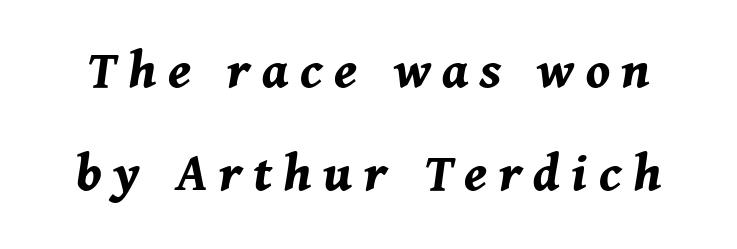
Q: Is the text bold? A: Yes.
Q: Is the text italic (slanted)? A: Yes, it leans right by about 11 degrees.
Q: Is the text underlined? A: No.
Q: Is the spacing between letters normal or unusually wide? A: Unusually wide.
Q: Width (condensed, normal, or wide)? A: Normal.
Q: Stroke contrast? A: Medium.
Q: x-height? A: Medium.
Q: Monospaced? A: No.
